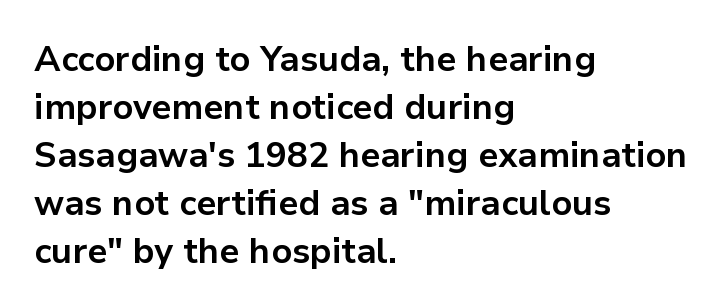
The image shows 35 px bold sans-serif type, upright; set left-aligned, normal line spacing (1.37x), normal letter spacing, not underlined; low stroke contrast and a medium x-height.
